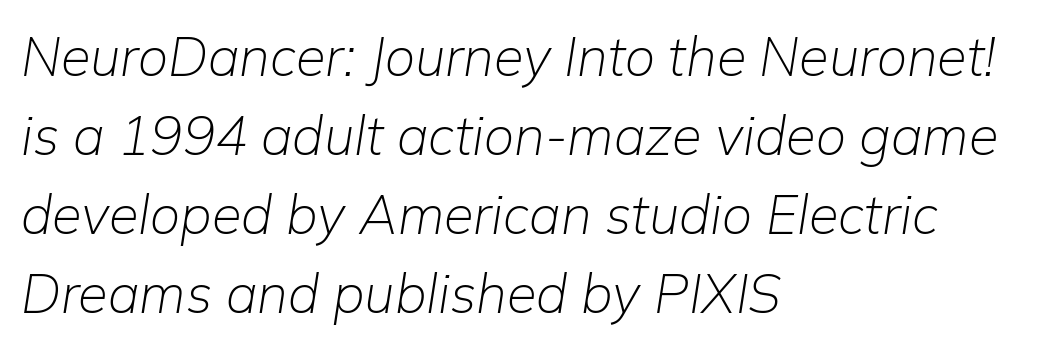
The rendering uses natural spacing where letterforms have individual widths. The designer left line spacing at the default. The line texture is even and compact thanks to regular tracking. The foot of each line stays bare and open. The compositor pushed each line to the left boundary. The face used here has a pronounced slope to its letters.
